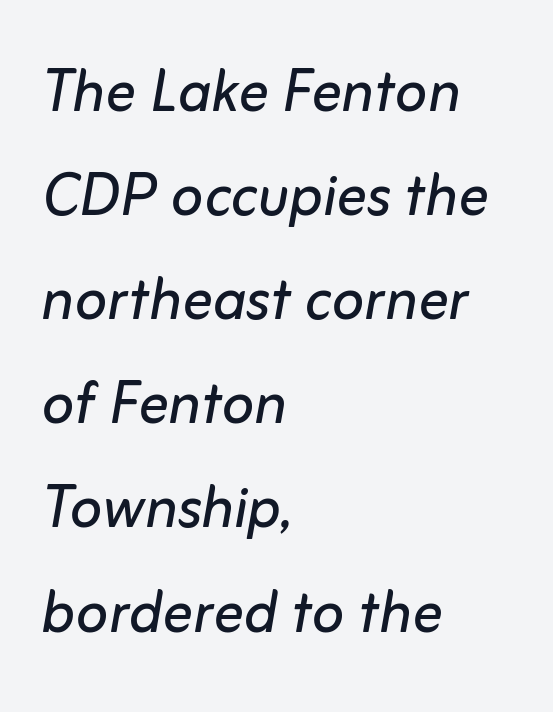
{"italic": "yes", "lean": "right", "slant_degrees": 10, "bold": "no", "weight": "regular", "width": "normal", "stroke_contrast": "low", "x_height": "medium", "monospaced": "no", "underline": "no", "align": "left", "line_spacing": "normal", "line_spacing_ratio": 1.37, "letter_spacing": "normal", "letter_spacing_em": 0.0, "glyph_px": 76}
